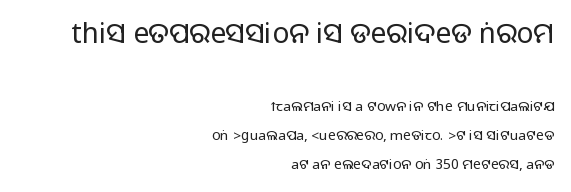
The image shows 28 px sans-serif type, upright; set right-aligned, loose line spacing (2.08x), normal letter spacing, not underlined; the first (top) block is 2.0x larger; medium stroke contrast.
